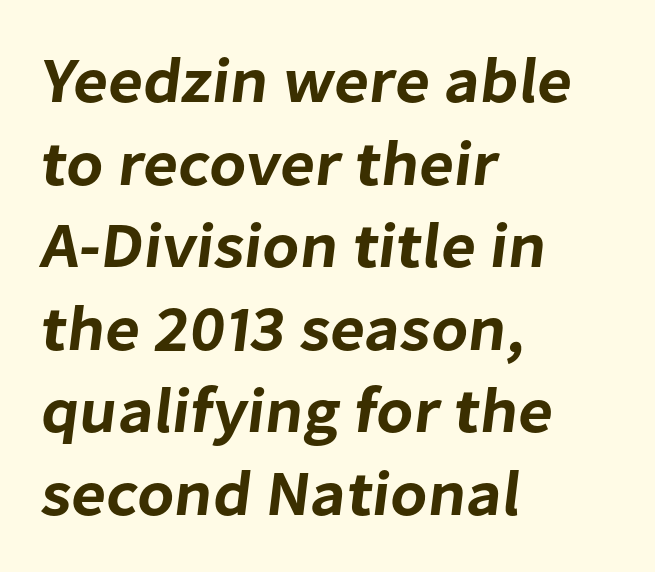
Q: Is the typeface a serif or a sans-serif typeface? A: Sans-serif.
Q: Is the text underlined? A: No.
Q: How is the paragraph aligned? A: Left-aligned.
Q: Is the spacing between letters normal or unusually wide? A: Normal.
Q: Is the spacing between lines tight, normal or loose? A: Normal.
Q: Width (condensed, normal, or wide)? A: Normal.
Q: Stroke contrast? A: Low.
Q: x-height? A: Medium.
Q: Monospaced? A: No.
